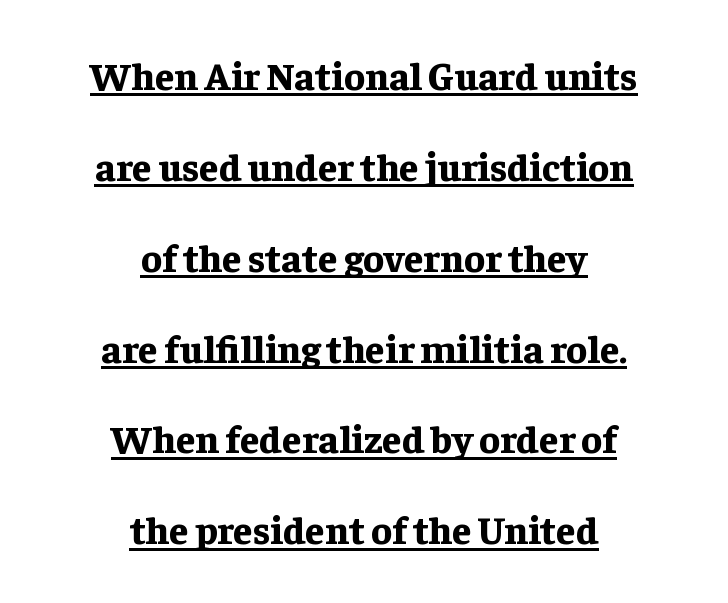
The image shows 39 px bold serif type, upright; set centered, loose line spacing (2.33x), normal letter spacing, underlined; low stroke contrast and a medium x-height.
